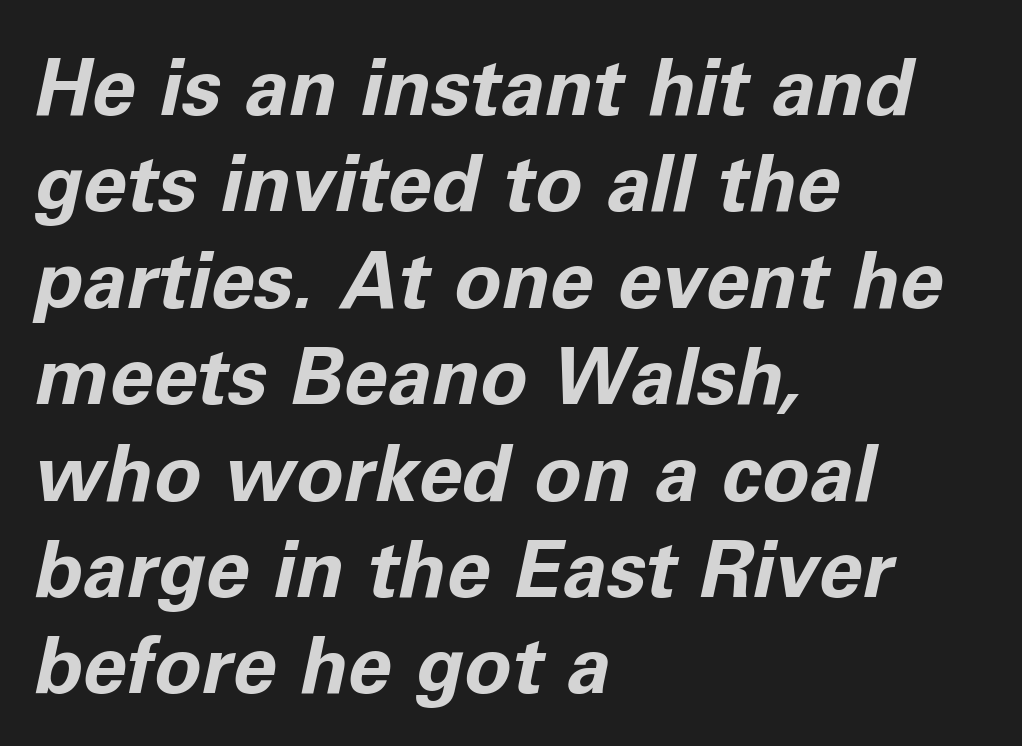
Decoration check: the copy has no underline. The lettering tilts uniformly, giving the passage an italic look. You could not count columns in this text — the font is proportionally spaced. On the weight axis this lands at bold, roughly 700.
